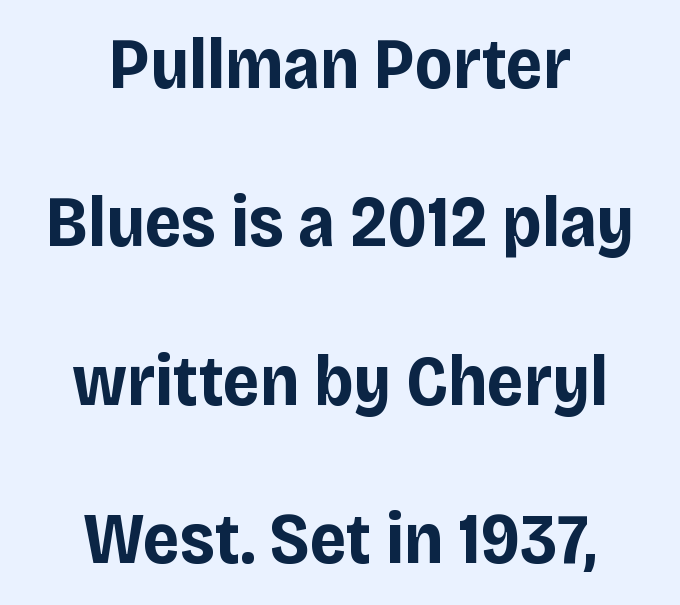
The image shows 72 px bold sans-serif type, upright; set centered, loose line spacing (2.2x), normal letter spacing, not underlined; low stroke contrast and a large x-height.
